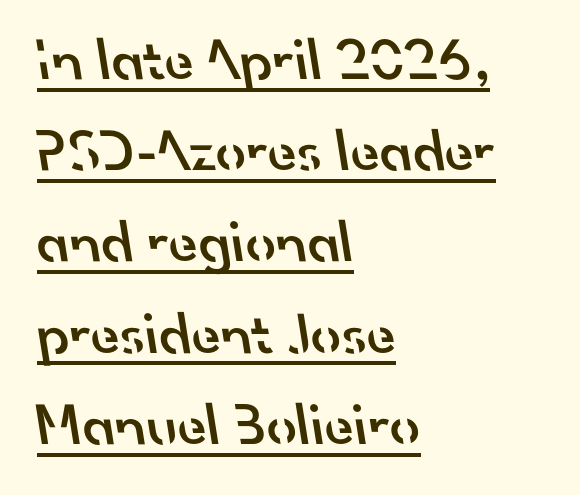
Q: Is the text bold? A: Semi-bold.
Q: Is the typeface a serif or a sans-serif typeface? A: Sans-serif.
Q: Is the text underlined? A: Yes.
Q: How is the paragraph aligned? A: Left-aligned.
Q: Is the spacing between letters normal or unusually wide? A: Normal.
Q: Is the spacing between lines tight, normal or loose? A: Normal.
Q: Width (condensed, normal, or wide)? A: Normal.
Q: Stroke contrast? A: Low.
Q: x-height? A: Small.
Q: Monospaced? A: No.
